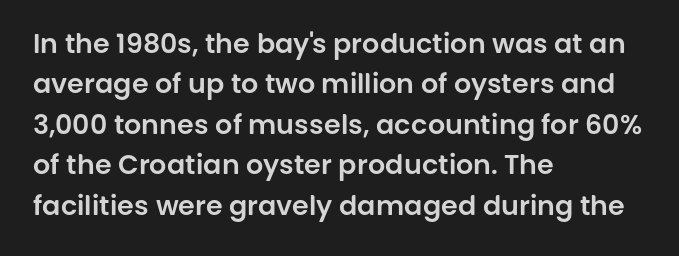
{"italic": "no", "underline": "no", "align": "left", "line_spacing": "normal", "line_spacing_ratio": 1.5, "letter_spacing": "normal", "letter_spacing_em": 0.0, "glyph_px": 27}
